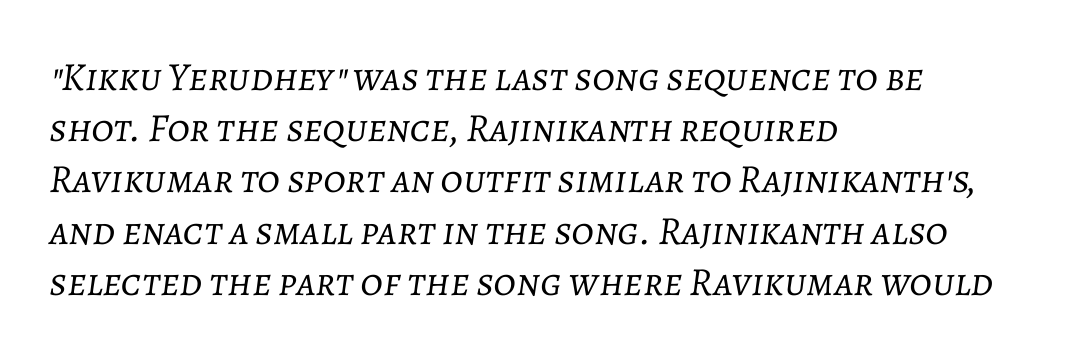
The image shows 40 px light type, italic (leaning right); set left-aligned, normal line spacing (1.28x), normal letter spacing, not underlined; low stroke contrast and a medium x-height.
